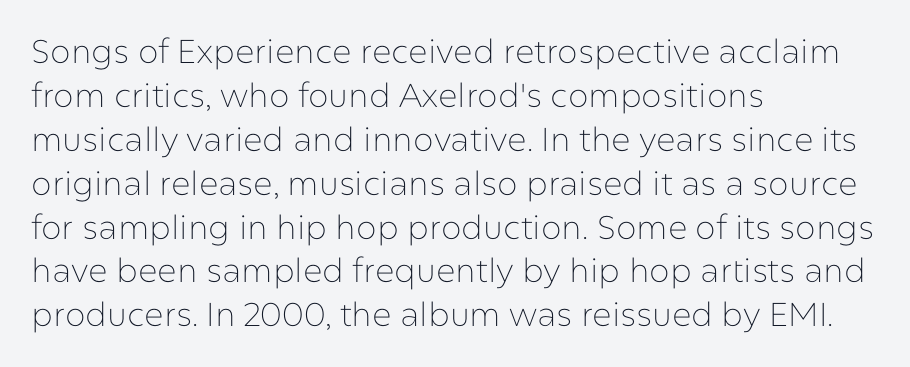
Typeset ragged right — the left edge is the straight one. Any mark beneath the type? The region is blank. Evenly set lines give the paragraph a standard silhouette. The passage shown is typed in a proportional face where columns would drift.
